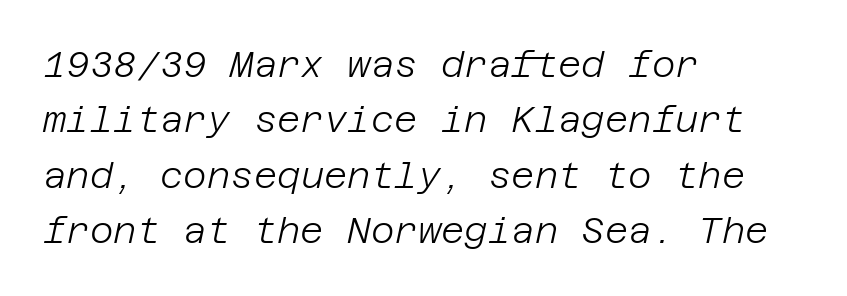
The line-height multiplier appears to be the usual default. Honestly, there is no underline to notice here at all. Does the lettering tilt? It does — this is italic. Does the copy run flush right? No — it runs flush left.
